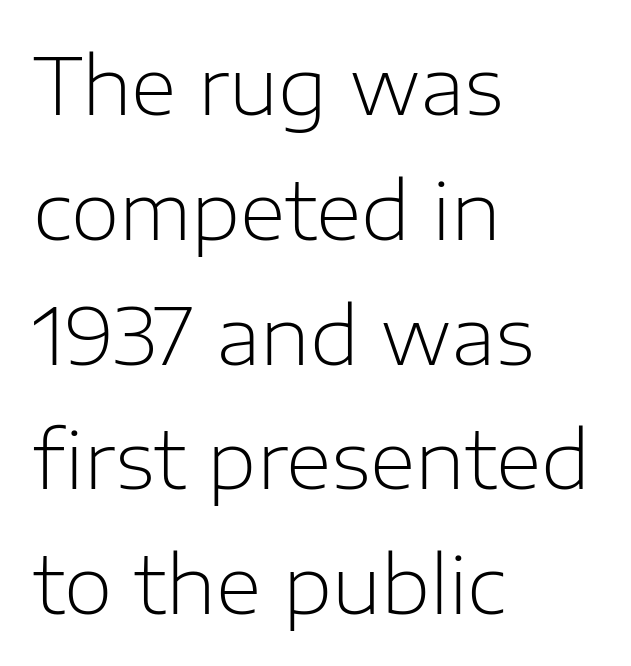
{"serif": "no", "italic": "no", "bold": "no", "weight": "light", "width": "normal", "stroke_contrast": "low", "x_height": "medium", "monospaced": "no", "underline": "no", "align": "left", "line_spacing": "normal", "line_spacing_ratio": 1.58, "letter_spacing": "normal", "letter_spacing_em": 0.0, "glyph_px": 79}
